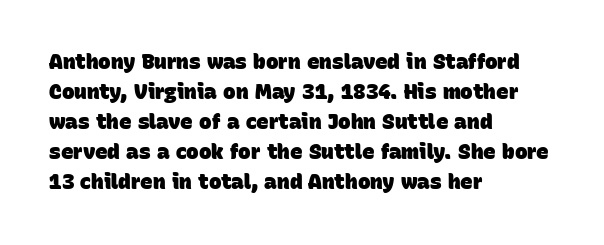
Q: Is the text bold? A: Yes.
Q: Is the text underlined? A: No.
Q: How is the paragraph aligned? A: Left-aligned.
Q: Is the spacing between letters normal or unusually wide? A: Normal.
Q: Is the spacing between lines tight, normal or loose? A: Normal.
